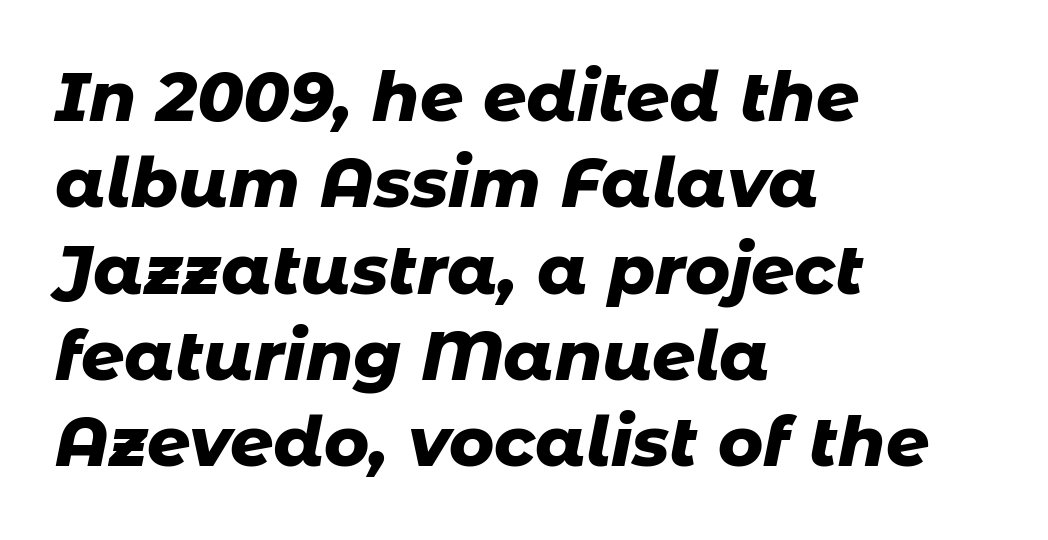
The image shows 68 px heavy type, italic (leaning right); set left-aligned, normal line spacing (1.27x), normal letter spacing, not underlined; low stroke contrast and a medium x-height.
